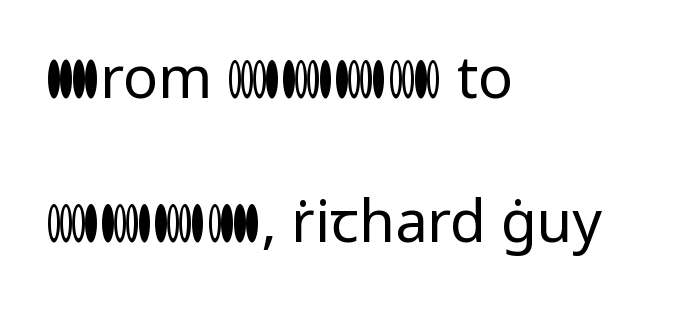
{"serif": "no", "italic": "no", "bold": "no", "weight": "regular", "width": "normal", "stroke_contrast": "low", "x_height": "medium", "monospaced": "no", "underline": "no", "align": "left", "line_spacing": "loose", "line_spacing_ratio": 2.49, "letter_spacing": "normal", "letter_spacing_em": 0.0, "glyph_px": 58}
